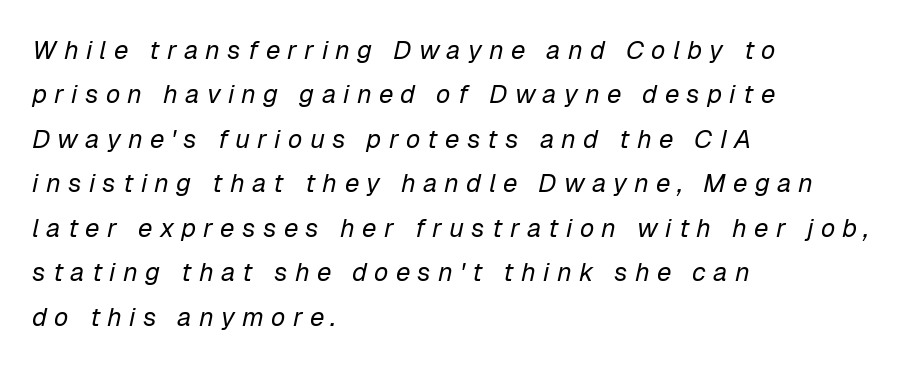
The foot of each line stays bare and open. Substantial extra tracking has been applied to these lines. The setting favours the left margin, as ordinary paragraphs usually do. Designer's note — italics engaged. Heft: none added — not bold.
